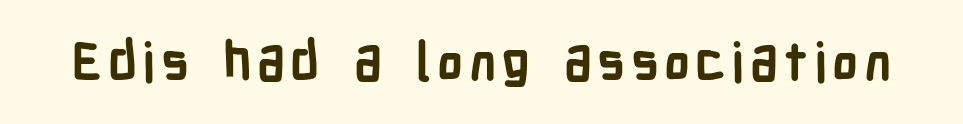
The image shows 53 px semibold, condensed sans-serif type, upright; set not underlined; low stroke contrast and a medium x-height.
